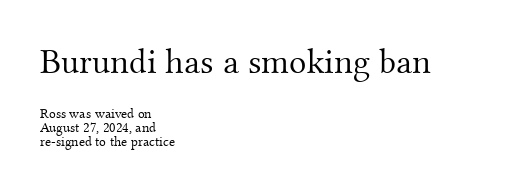
The line texture is even and compact thanks to regular tracking. Quick note: underline off. A typesetter would call this proportional, since set widths differ per character. You could barely slide anything between these rows. Visually, the top section dominates because its glyphs are scaled up. Letters have the restrained weight of plain body copy at most.
